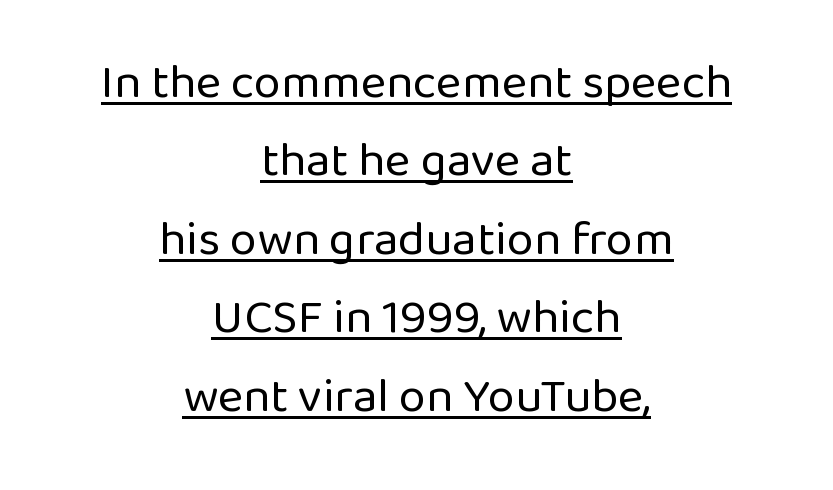
Q: Is the text bold? A: No.
Q: Is the text italic (slanted)? A: No, it is upright.
Q: Is the typeface a serif or a sans-serif typeface? A: Sans-serif.
Q: Is the text underlined? A: Yes.
Q: How is the paragraph aligned? A: Centered.
Q: Is the spacing between letters normal or unusually wide? A: Normal.
Q: Is the spacing between lines tight, normal or loose? A: Normal.
Q: Width (condensed, normal, or wide)? A: Normal.
Q: Stroke contrast? A: Low.
Q: x-height? A: Medium.
Q: Monospaced? A: No.
